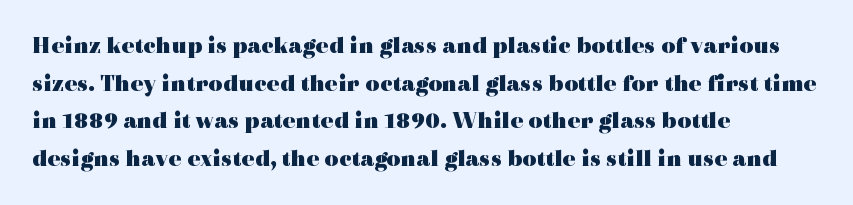
The image shows 24 px bold type, upright; set left-aligned, normal line spacing (1.57x), normal letter spacing, not underlined.
